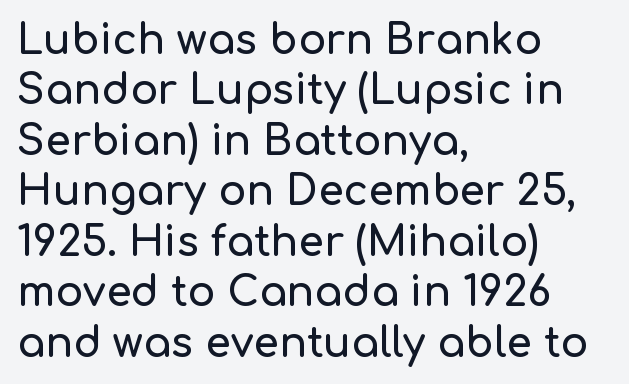
{"serif": "no", "italic": "no", "width": "normal", "stroke_contrast": "low", "x_height": "medium", "monospaced": "no", "underline": "no", "align": "left", "line_spacing_ratio": 1.23, "letter_spacing": "normal", "letter_spacing_em": 0.0, "glyph_px": 41}
